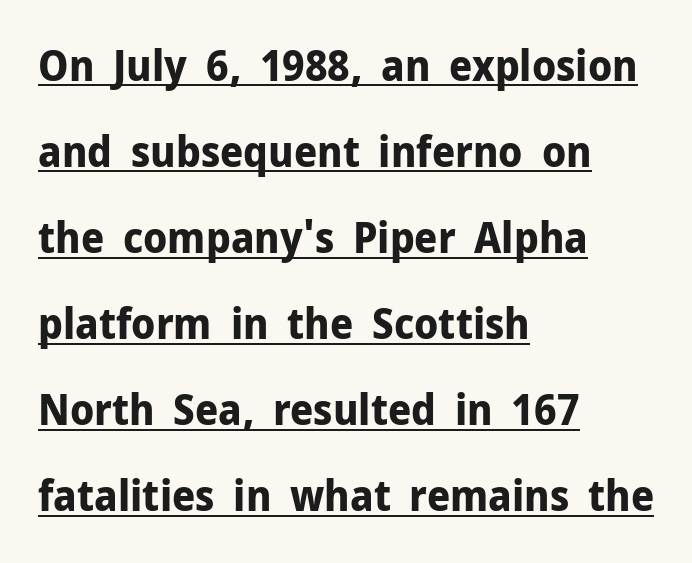
The rag falls on the right side of this text block. It's the straight-up-and-down kind of type. Here the designer chose a conventional face with non-uniform glyph widths. Notice how thick the strokes are: this is what a full bold looks like. Airy leading. The face used here is a sans, in the tradition of grotesques and geometrics.
